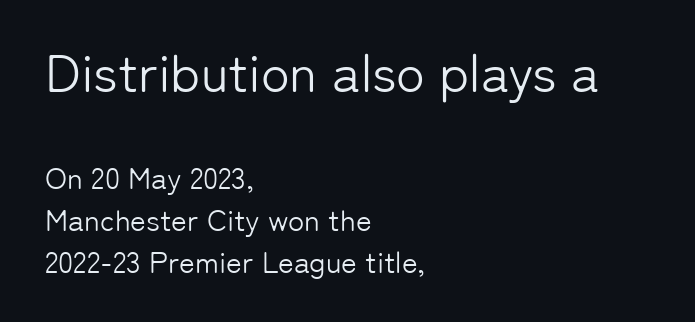
The image shows 53 px light sans-serif type, upright; set left-aligned, normal line spacing (1.4x), normal letter spacing, not underlined; the first (top) block is 1.77x larger; low stroke contrast and a medium x-height.
